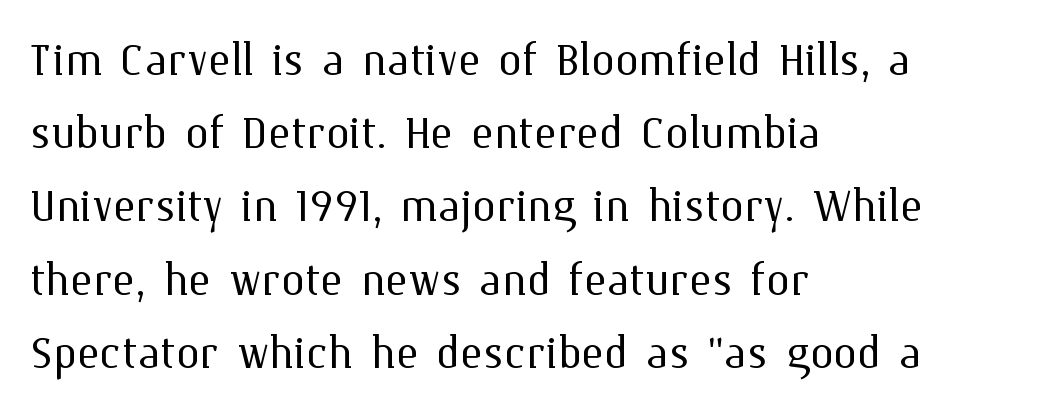
{"italic": "no", "bold": "no", "weight": "light", "width": "normal", "stroke_contrast": "medium", "x_height": "medium", "monospaced": "no", "underline": "no", "align": "left", "line_spacing_ratio": 1.22, "letter_spacing": "normal", "letter_spacing_em": 0.0, "glyph_px": 60}
